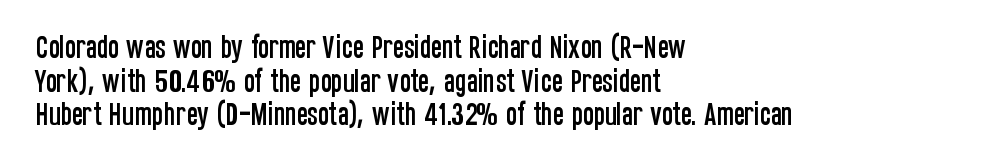
{"italic": "no", "underline": "no", "align": "left", "line_spacing": "normal", "line_spacing_ratio": 1.29, "letter_spacing": "normal", "letter_spacing_em": 0.0, "glyph_px": 26}
